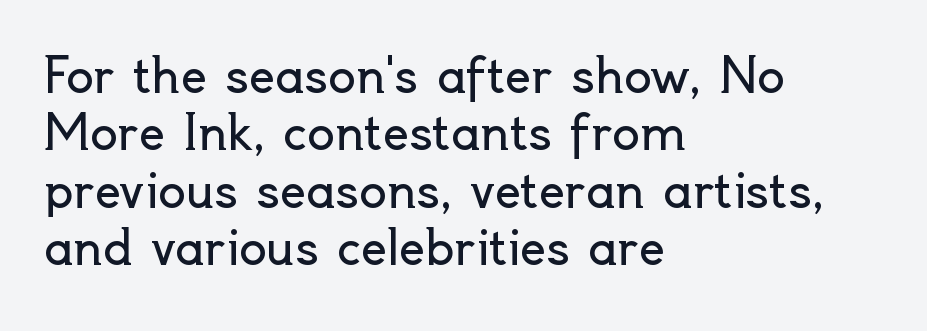
The image shows 46 px regular-weight sans-serif type, upright; set left-aligned, normal line spacing (1.25x), normal letter spacing, not underlined; a small x-height.
